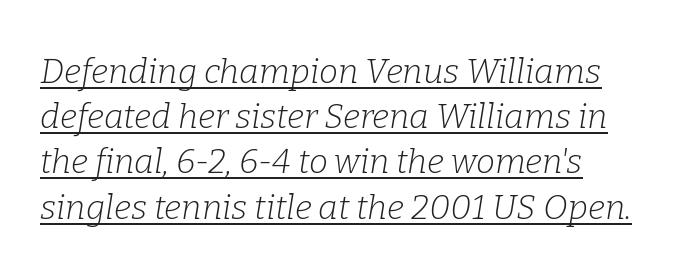
Q: Is the text bold? A: No.
Q: Is the text italic (slanted)? A: Yes, it leans right by about 9 degrees.
Q: Is the typeface a serif or a sans-serif typeface? A: Serif.
Q: Is the text underlined? A: Yes.
Q: Is the spacing between letters normal or unusually wide? A: Normal.
Q: Is the spacing between lines tight, normal or loose? A: Normal.
Q: Width (condensed, normal, or wide)? A: Normal.
Q: Stroke contrast? A: Low.
Q: x-height? A: Medium.
Q: Monospaced? A: No.
